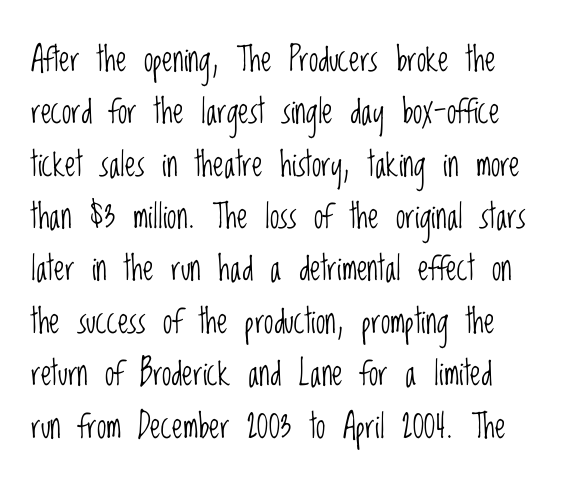
The image shows 34 px light, condensed sans-serif type, upright; set normal line spacing (1.54x), normal letter spacing, not underlined; low stroke contrast and a large x-height.
